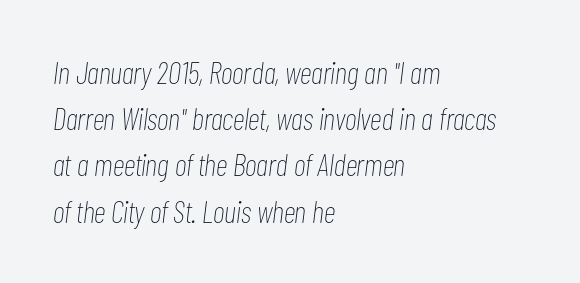
Q: Is the text bold? A: No.
Q: Is the text italic (slanted)? A: Yes, it leans right by about 7 degrees.
Q: Is the text underlined? A: No.
Q: How is the paragraph aligned? A: Left-aligned.
Q: Is the spacing between letters normal or unusually wide? A: Normal.
Q: Is the spacing between lines tight, normal or loose? A: Normal.
Q: Width (condensed, normal, or wide)? A: Condensed.
Q: Stroke contrast? A: Low.
Q: x-height? A: Medium.
Q: Monospaced? A: No.
